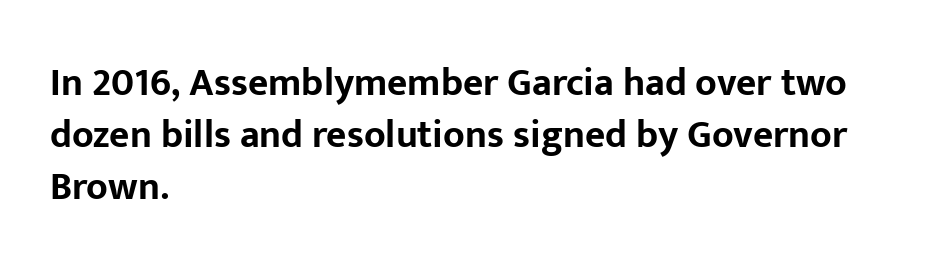
Q: Is the text bold? A: Yes.
Q: Is the text italic (slanted)? A: No, it is upright.
Q: Is the typeface a serif or a sans-serif typeface? A: Sans-serif.
Q: Is the text underlined? A: No.
Q: How is the paragraph aligned? A: Left-aligned.
Q: Is the spacing between letters normal or unusually wide? A: Normal.
Q: Is the spacing between lines tight, normal or loose? A: Normal.
Q: Width (condensed, normal, or wide)? A: Normal.
Q: Stroke contrast? A: Low.
Q: x-height? A: Medium.
Q: Monospaced? A: No.
